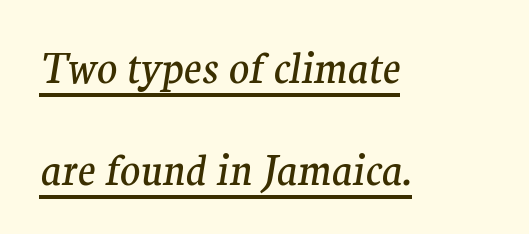
Q: Is the text bold? A: No.
Q: Is the text italic (slanted)? A: Yes, it leans right by about 9 degrees.
Q: Is the typeface a serif or a sans-serif typeface? A: Serif.
Q: Is the text underlined? A: Yes.
Q: How is the paragraph aligned? A: Left-aligned.
Q: Is the spacing between letters normal or unusually wide? A: Normal.
Q: Is the spacing between lines tight, normal or loose? A: Loose.
Q: Width (condensed, normal, or wide)? A: Normal.
Q: Stroke contrast? A: Medium.
Q: x-height? A: Medium.
Q: Monospaced? A: No.
